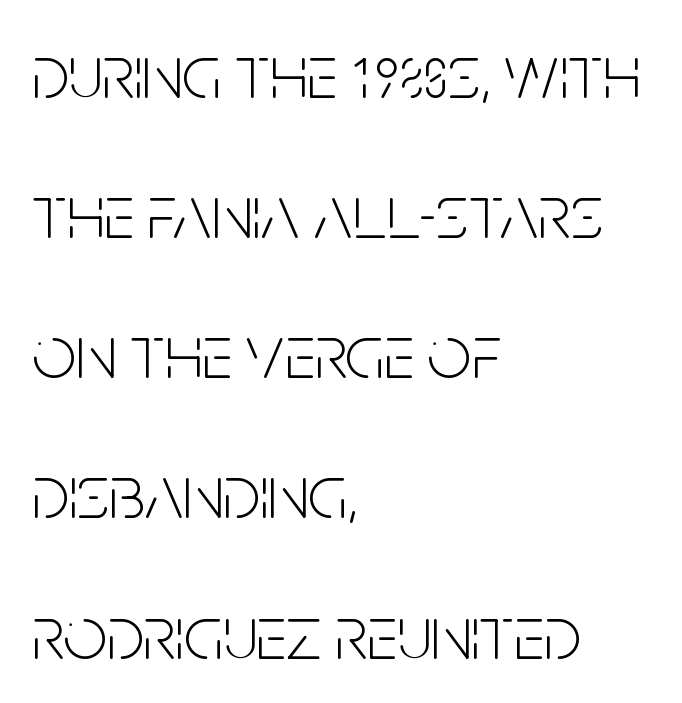
{"serif": "no", "italic": "no", "bold": "no", "weight": "light", "width": "condensed", "stroke_contrast": "low", "x_height": "large", "monospaced": "no", "underline": "no", "align": "left", "line_spacing_ratio": 1.82, "letter_spacing": "normal", "letter_spacing_em": 0.0, "glyph_px": 77}
